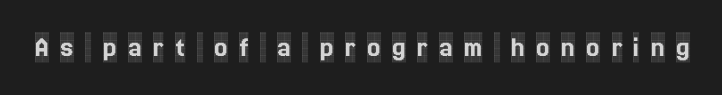
The image shows 30 px condensed serif type, upright; set unusually wide letter spacing (+0.37 em), not underlined; a large x-height.
